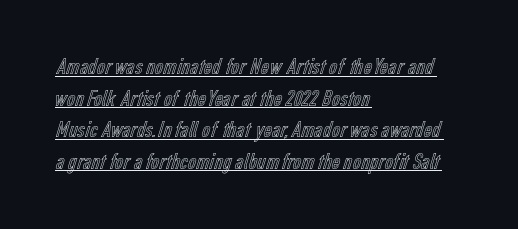
The image shows 23 px text type; set left-aligned, normal line spacing (1.37x), normal letter spacing, underlined.
